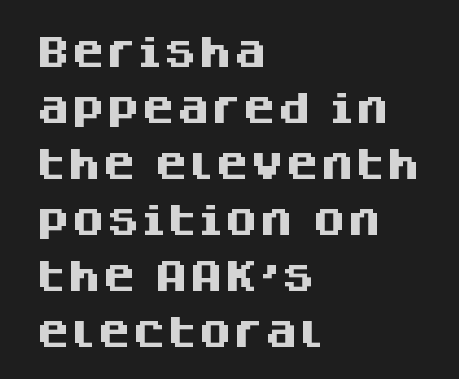
This is heavy type, rendered in bold. Decoration check: the copy has no underline. The characters display no serif detailing; their extremities are plain. The paragraph shown leans on its left margin. Each new line begins a customary step beneath the previous one. Looks like regular typesetting: each glyph gets only the width it needs.
